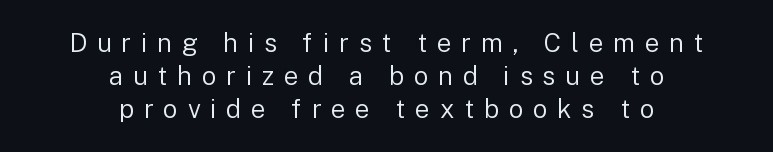
{"italic": "no", "bold": "no", "underline": "no", "align": "center", "line_spacing": "normal", "line_spacing_ratio": 1.27, "letter_spacing": "wide", "letter_spacing_em": 0.37, "glyph_px": 26}
